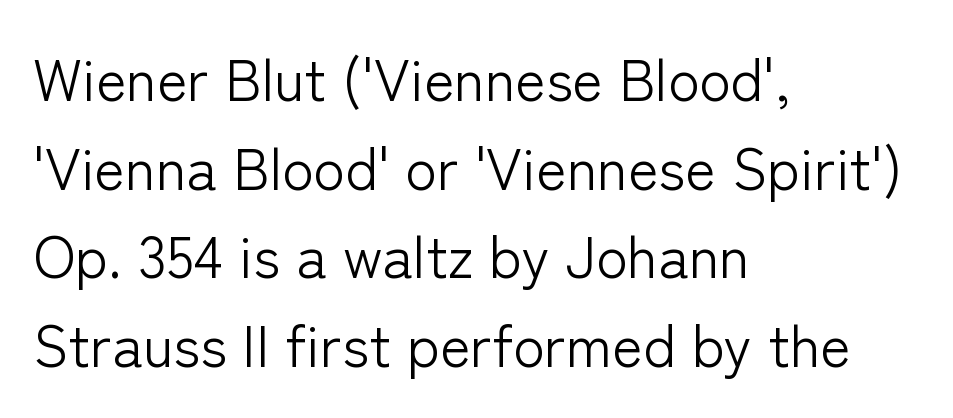
{"serif": "no", "italic": "no", "bold": "no", "weight": "light", "width": "normal", "stroke_contrast": "low", "x_height": "medium", "monospaced": "no", "underline": "no", "align": "left", "line_spacing": "normal", "line_spacing_ratio": 1.53, "letter_spacing": "normal", "letter_spacing_em": 0.0, "glyph_px": 58}
